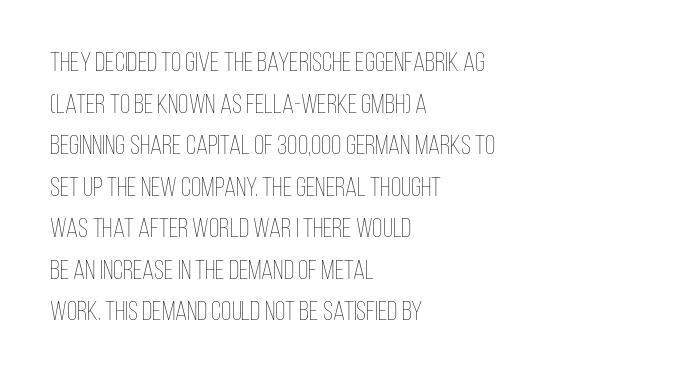
This sample uses an upright cut, with every glyph sitting square on the baseline. Lines of text with bare space underneath. The setting favours the left margin, as ordinary paragraphs usually do. Leading: standard. The typesetting does not lean heavy: it is not bold. You could call the tracking neutral — neither tight nor loose.
